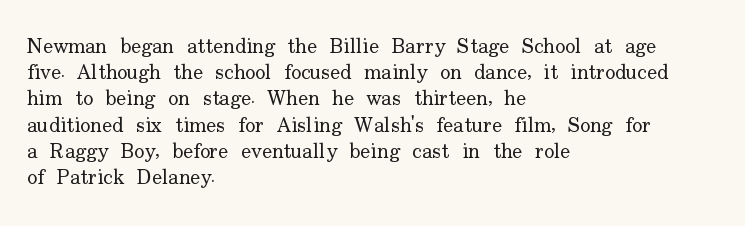
Does extra space separate the letters? No, they use regular spacing. Layout note: lines flush left. The area under the type is left untouched. This reads as an unemphasized weight, regular at the heaviest. This is roman type, the default non-slanted kind. Vertical spacing — default.
